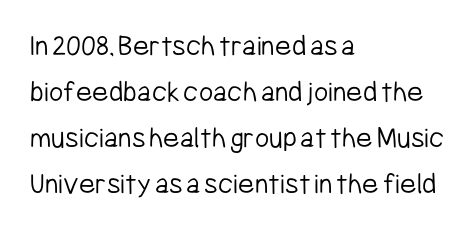
{"serif": "no", "italic": "no", "bold": "no", "weight": "light", "width": "condensed", "stroke_contrast": "low", "x_height": "medium", "monospaced": "no", "underline": "no", "align": "left", "line_spacing": "normal", "line_spacing_ratio": 1.48, "letter_spacing": "normal", "letter_spacing_em": 0.0, "glyph_px": 31}
